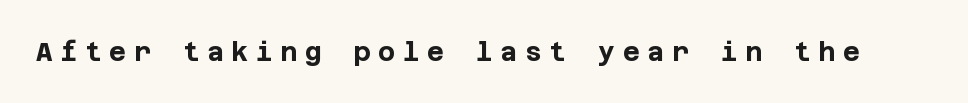
{"italic": "no", "bold": "yes", "underline": "no", "letter_spacing": "wide", "letter_spacing_em": 0.29, "glyph_px": 26}
